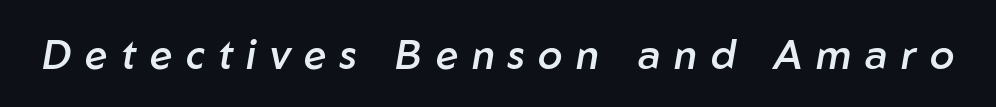
The rendering applies a slant to the glyphs. Has an underline been added? It has not. Looks like regular typesetting: each glyph gets only the width it needs. The font is running at a semibold setting, under full bold. The line texture is sparse and dotted thanks to wide tracking.
